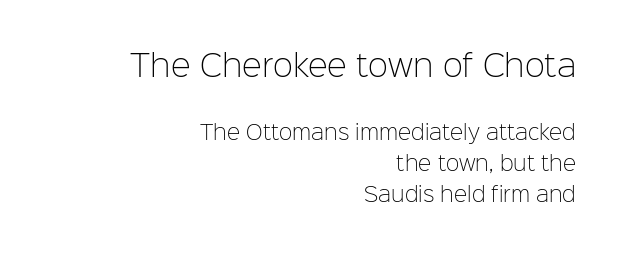
Q: Is the text bold? A: No.
Q: Is the text italic (slanted)? A: No, it is upright.
Q: Is the typeface a serif or a sans-serif typeface? A: Sans-serif.
Q: Is the text underlined? A: No.
Q: How is the paragraph aligned? A: Right-aligned.
Q: Is the spacing between letters normal or unusually wide? A: Normal.
Q: Is the spacing between lines tight, normal or loose? A: Normal.
Q: Which block of text is set in a larger size, the first (top) or the second (bottom)? A: The first (top) one.
Q: Width (condensed, normal, or wide)? A: Normal.
Q: Stroke contrast? A: Low.
Q: x-height? A: Medium.
Q: Monospaced? A: No.
